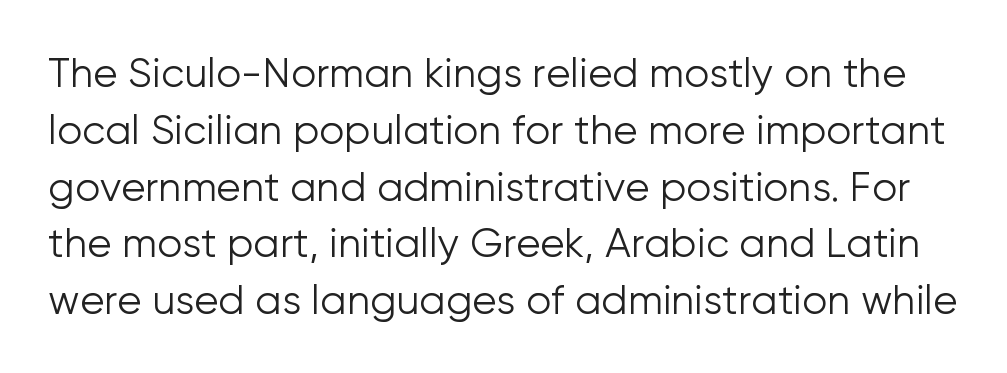
The image shows 40 px light sans-serif type, upright; set normal line spacing (1.42x), normal letter spacing, not underlined; low stroke contrast and a medium x-height.
